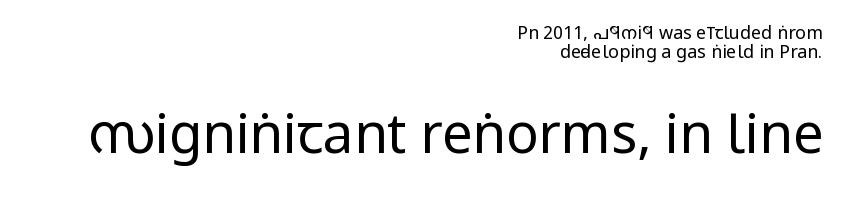
The image shows 54 px regular-weight, condensed sans-serif type, upright; set right-aligned, tight line spacing (1.06x), normal letter spacing, not underlined; the second (bottom) block is 3.0x larger; low stroke contrast and a large x-height.
